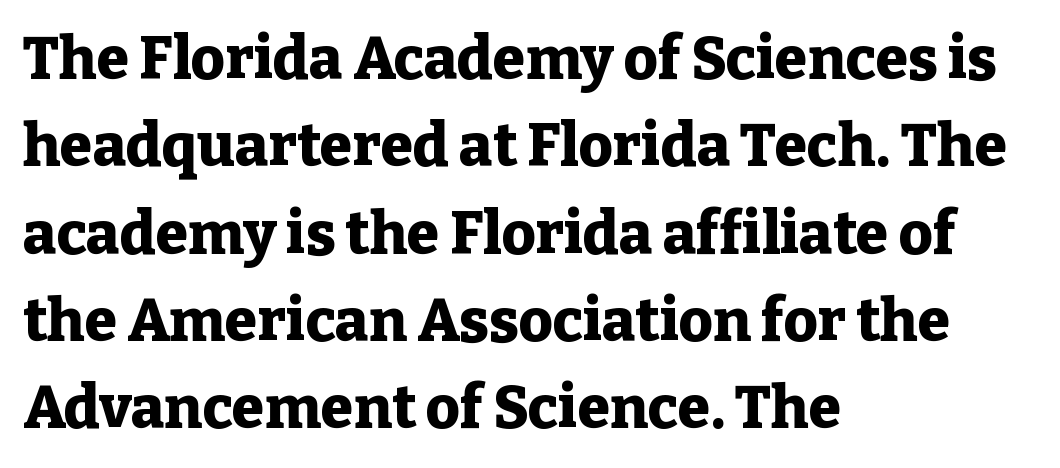
Q: Is the text bold? A: Yes.
Q: Is the text italic (slanted)? A: No, it is upright.
Q: Is the typeface a serif or a sans-serif typeface? A: Serif.
Q: Is the text underlined? A: No.
Q: How is the paragraph aligned? A: Left-aligned.
Q: Is the spacing between letters normal or unusually wide? A: Normal.
Q: Is the spacing between lines tight, normal or loose? A: Normal.
Q: Width (condensed, normal, or wide)? A: Normal.
Q: Stroke contrast? A: Low.
Q: x-height? A: Medium.
Q: Monospaced? A: No.
